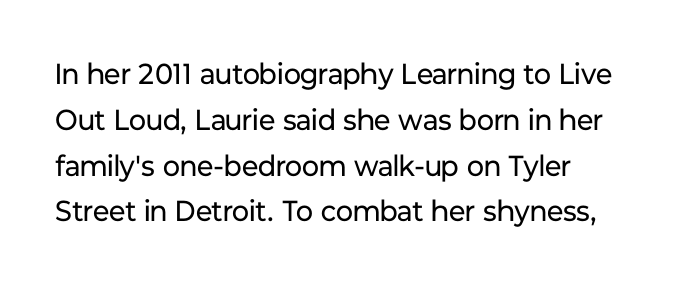
{"serif": "no", "italic": "no", "bold": "no", "weight": "regular", "width": "normal", "stroke_contrast": "low", "x_height": "medium", "monospaced": "no", "underline": "no", "line_spacing": "normal", "line_spacing_ratio": 1.58, "letter_spacing": "normal", "letter_spacing_em": 0.0, "glyph_px": 29}
